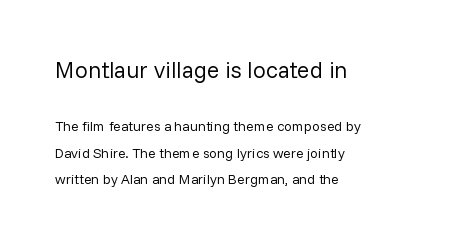
Q: Is the text bold? A: No.
Q: Is the text italic (slanted)? A: No, it is upright.
Q: Is the text underlined? A: No.
Q: How is the paragraph aligned? A: Left-aligned.
Q: Is the spacing between letters normal or unusually wide? A: Normal.
Q: Is the spacing between lines tight, normal or loose? A: Loose.
Q: Which block of text is set in a larger size, the first (top) or the second (bottom)? A: The first (top) one.
